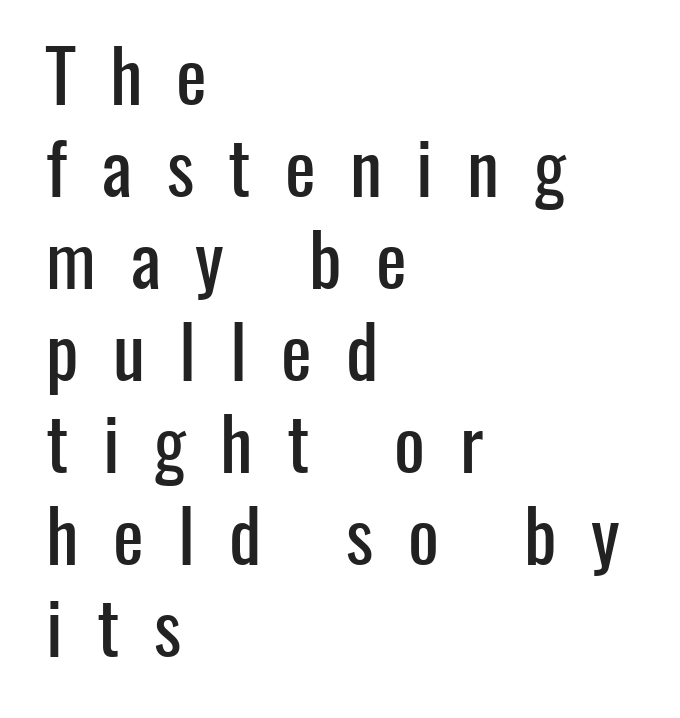
The rag falls on the right side of this text block. Quick note: interline space is typical. The typeface chosen for these lines omits serifs. Quick note: not italic, upright. Character widths vary here, with narrow letters taking less room than wide ones.
